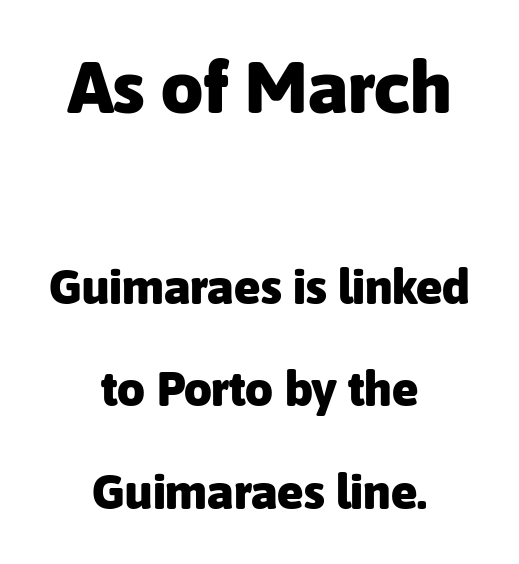
Q: Is the text bold? A: Yes.
Q: Is the text italic (slanted)? A: No, it is upright.
Q: Is the typeface a serif or a sans-serif typeface? A: Sans-serif.
Q: Is the text underlined? A: No.
Q: How is the paragraph aligned? A: Centered.
Q: Is the spacing between letters normal or unusually wide? A: Normal.
Q: Is the spacing between lines tight, normal or loose? A: Loose.
Q: Which block of text is set in a larger size, the first (top) or the second (bottom)? A: The first (top) one.
Q: Width (condensed, normal, or wide)? A: Normal.
Q: Stroke contrast? A: Low.
Q: x-height? A: Medium.
Q: Monospaced? A: No.
